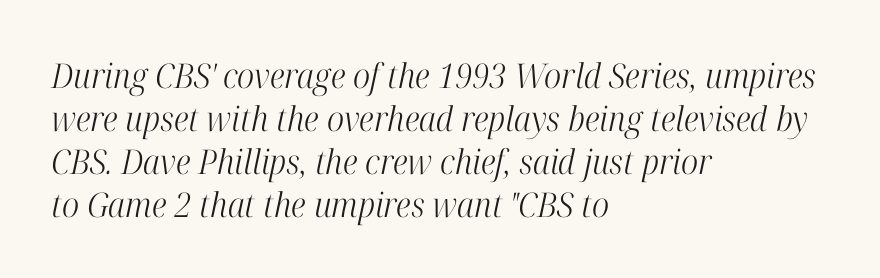
The image shows 34 px light, condensed serif type, italic (leaning right); set left-aligned, normal line spacing (1.26x), normal letter spacing, not underlined; high stroke contrast and a medium x-height.
